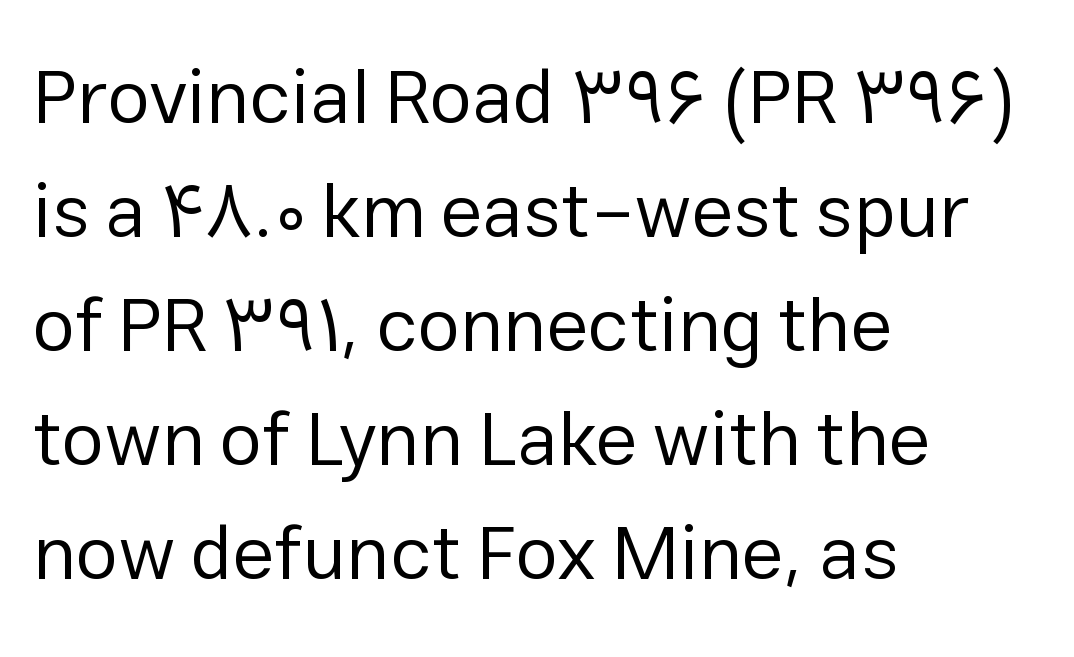
The image shows 76 px regular-weight sans-serif type, upright; set left-aligned, normal line spacing (1.5x), normal letter spacing, not underlined; low stroke contrast and a medium x-height.
